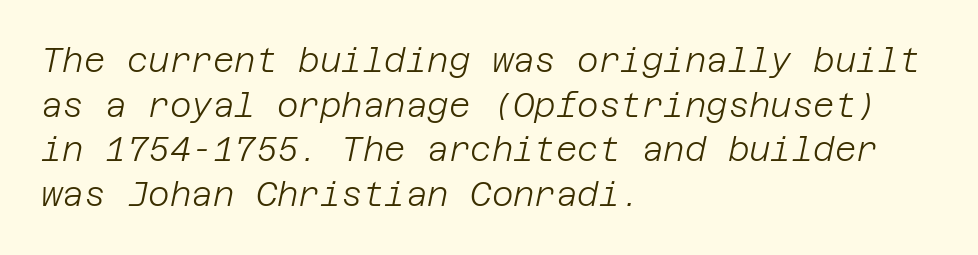
The image shows 33 px light type, italic (leaning right); set left-aligned, normal line spacing (1.35x), normal letter spacing, not underlined; low stroke contrast and a large x-height.
